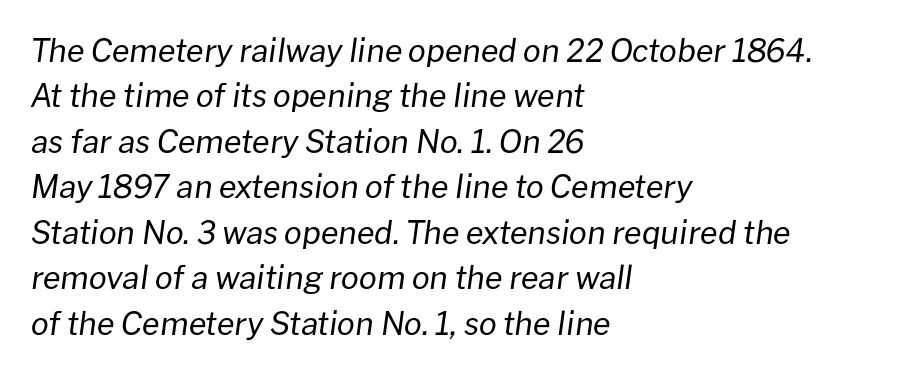
Style check: oblique. The letters advance in unequal steps, a hallmark of proportional type. The foot of each line stays bare and open. Default kerning and tracking; the words read as compact shapes.
